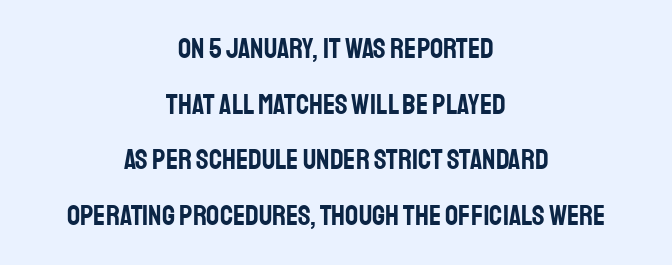
{"serif": "no", "italic": "no", "width": "condensed", "stroke_contrast": "low", "x_height": "large", "monospaced": "no", "underline": "no", "align": "center", "line_spacing": "loose", "line_spacing_ratio": 1.92, "letter_spacing": "normal", "letter_spacing_em": 0.0, "glyph_px": 29}
